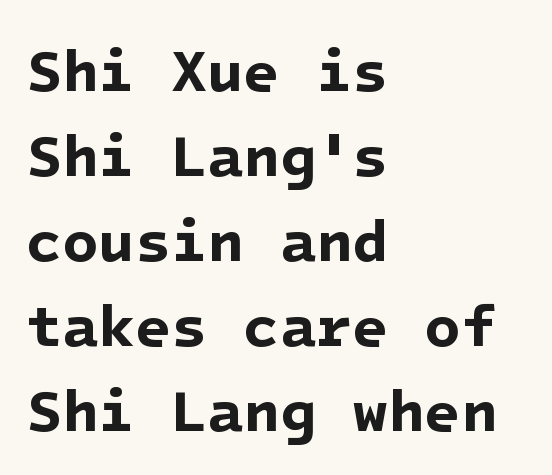
{"serif": "no", "bold": "yes", "weight": "bold", "width": "normal", "stroke_contrast": "low", "x_height": "medium", "underline": "no", "align": "left", "line_spacing": "normal", "line_spacing_ratio": 1.44, "letter_spacing": "normal", "letter_spacing_em": 0.0, "glyph_px": 59}
